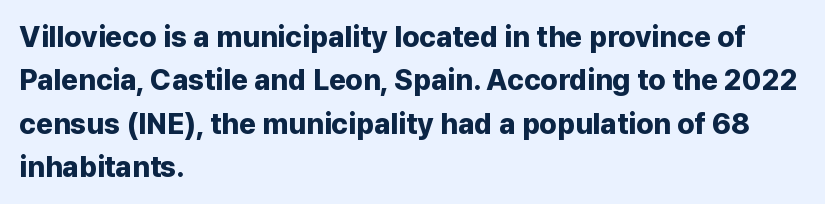
Q: Is the text bold? A: Yes.
Q: Is the text italic (slanted)? A: No, it is upright.
Q: Is the typeface a serif or a sans-serif typeface? A: Sans-serif.
Q: Is the text underlined? A: No.
Q: How is the paragraph aligned? A: Left-aligned.
Q: Is the spacing between letters normal or unusually wide? A: Normal.
Q: Is the spacing between lines tight, normal or loose? A: Normal.
Q: Width (condensed, normal, or wide)? A: Normal.
Q: Stroke contrast? A: Low.
Q: x-height? A: Medium.
Q: Monospaced? A: No.
